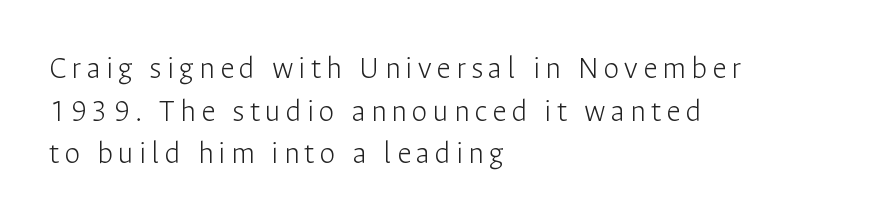
The image shows 32 px light sans-serif type, upright; set left-aligned, normal line spacing (1.33x), not underlined; low stroke contrast and a medium x-height.
